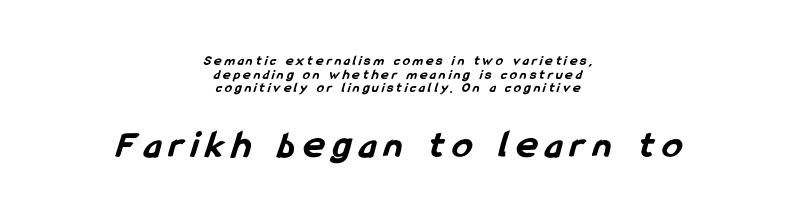
{"serif": "no", "bold": "yes", "weight": "bold", "width": "condensed", "stroke_contrast": "low", "x_height": "medium", "monospaced": "no", "underline": "no", "align": "center", "line_spacing": "tight", "line_spacing_ratio": 0.98, "letter_spacing": "wide", "letter_spacing_em": 0.23, "larger_block": "second", "size_ratio": 2.79, "glyph_px": 39}
